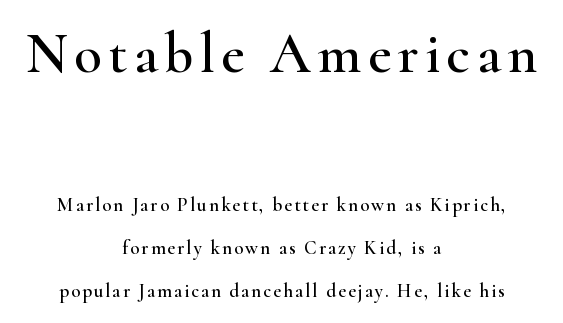
Old-style or modern, the face here clearly has serifs. Think of a printed novel: that variable character pitch is what you see here. Size hierarchy here favors the leading block over the trailing one. Underlining? Definitely not there.
